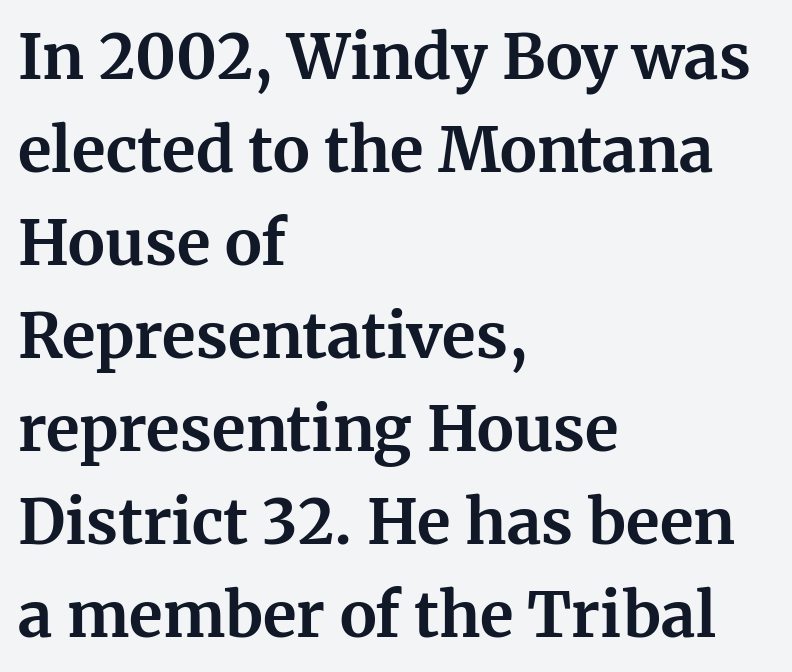
Horizontal bands of white between lines are of average thickness. Standard letterfit; no display-style spreading of the glyphs. The letters advance in unequal steps, a hallmark of proportional type. Does the lettering tilt? It doesn't — this is upright. No word sits above an underline.
